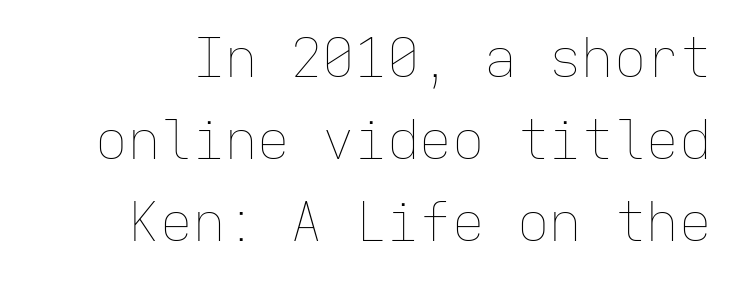
The passage shown is typed in a monospace face where columns stay perfectly aligned. Does the lettering tilt? It doesn't — this is upright. The block of text has a typical density, with ordinary space between rows. The cut favours lightness, reaching ordinary text weight at its darkest. Only glyphs here, with clear space below each row.
